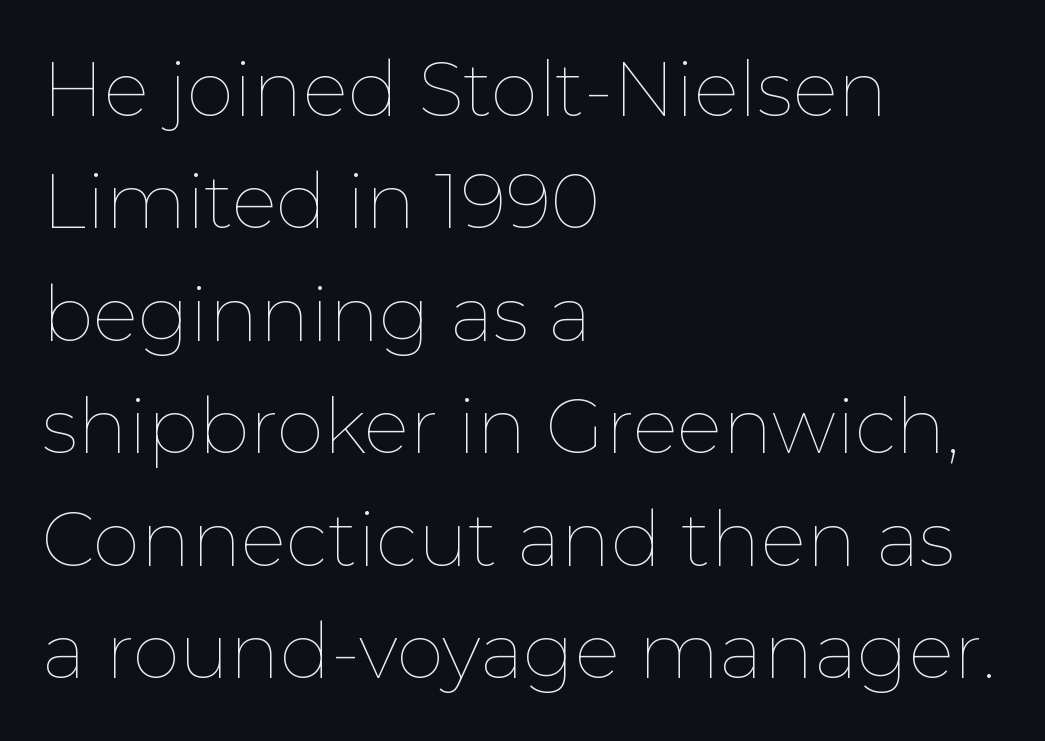
The image shows 76 px thin type, upright; set left-aligned, normal line spacing (1.48x), normal letter spacing, not underlined; low stroke contrast and a medium x-height.
